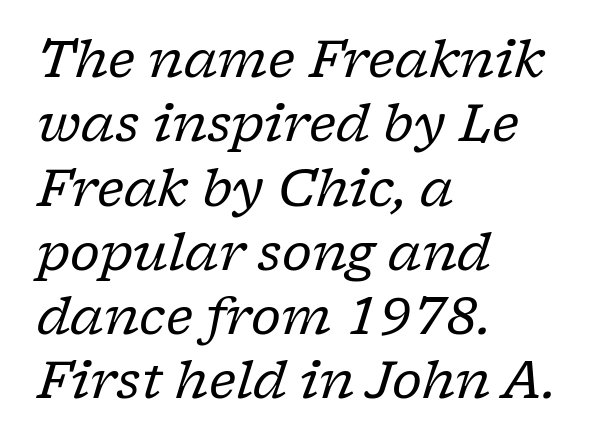
The image shows 51 px regular-weight serif type, italic (leaning right); set left-aligned, normal line spacing (1.26x), normal letter spacing, not underlined; low stroke contrast and a medium x-height.
